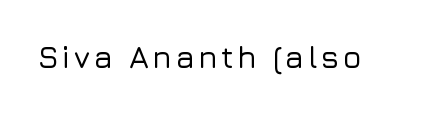
{"serif": "no", "italic": "no", "width": "normal", "stroke_contrast": "low", "x_height": "medium", "monospaced": "no", "underline": "no", "glyph_px": 31}
